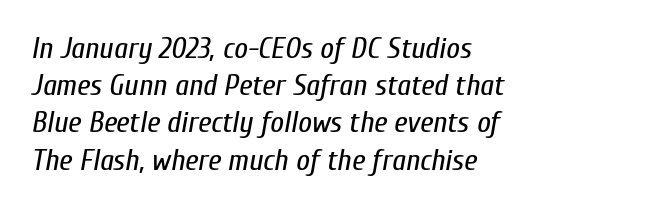
Q: Is the text bold? A: No.
Q: Is the text italic (slanted)? A: Yes, it leans right by about 10 degrees.
Q: Is the text underlined? A: No.
Q: How is the paragraph aligned? A: Left-aligned.
Q: Is the spacing between letters normal or unusually wide? A: Normal.
Q: Width (condensed, normal, or wide)? A: Condensed.
Q: Stroke contrast? A: Low.
Q: x-height? A: Medium.
Q: Monospaced? A: No.
